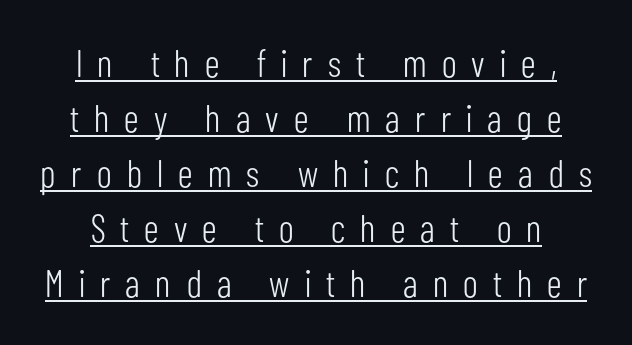
{"serif": "no", "italic": "no", "bold": "no", "weight": "light", "width": "condensed", "stroke_contrast": "low", "x_height": "medium", "monospaced": "no", "underline": "yes", "line_spacing": "normal", "line_spacing_ratio": 1.45, "letter_spacing": "wide", "letter_spacing_em": 0.4, "glyph_px": 38}
